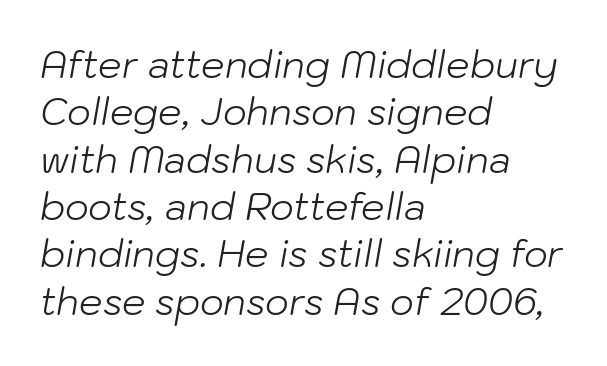
Q: Is the text bold? A: No.
Q: Is the text italic (slanted)? A: Yes, it leans right by about 10 degrees.
Q: Is the text underlined? A: No.
Q: How is the paragraph aligned? A: Left-aligned.
Q: Is the spacing between letters normal or unusually wide? A: Normal.
Q: Is the spacing between lines tight, normal or loose? A: Normal.
Q: Width (condensed, normal, or wide)? A: Normal.
Q: Stroke contrast? A: Low.
Q: x-height? A: Medium.
Q: Monospaced? A: No.
